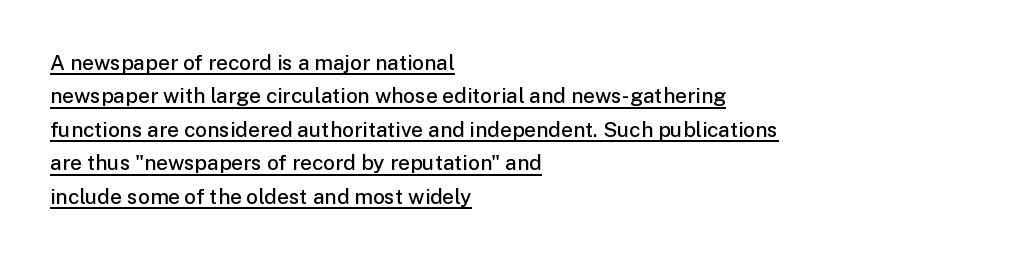
The image shows 21 px text type, upright; set left-aligned, normal line spacing (1.59x), normal letter spacing, underlined.
